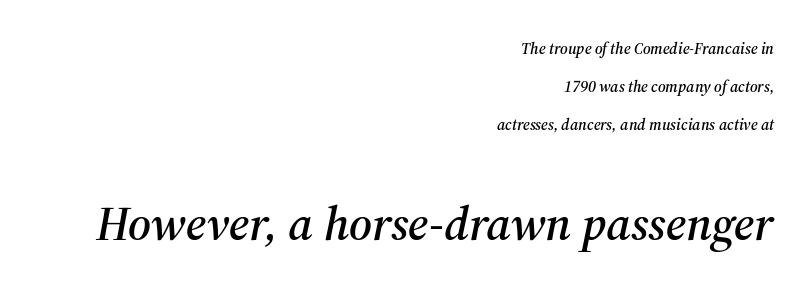
{"serif": "yes", "italic": "yes", "lean": "right", "slant_degrees": 12, "width": "normal", "stroke_contrast": "medium", "x_height": "medium", "monospaced": "no", "underline": "no", "align": "right", "line_spacing": "loose", "line_spacing_ratio": 2.38, "letter_spacing": "normal", "letter_spacing_em": 0.0, "larger_block": "second", "size_ratio": 3.0, "glyph_px": 48}
